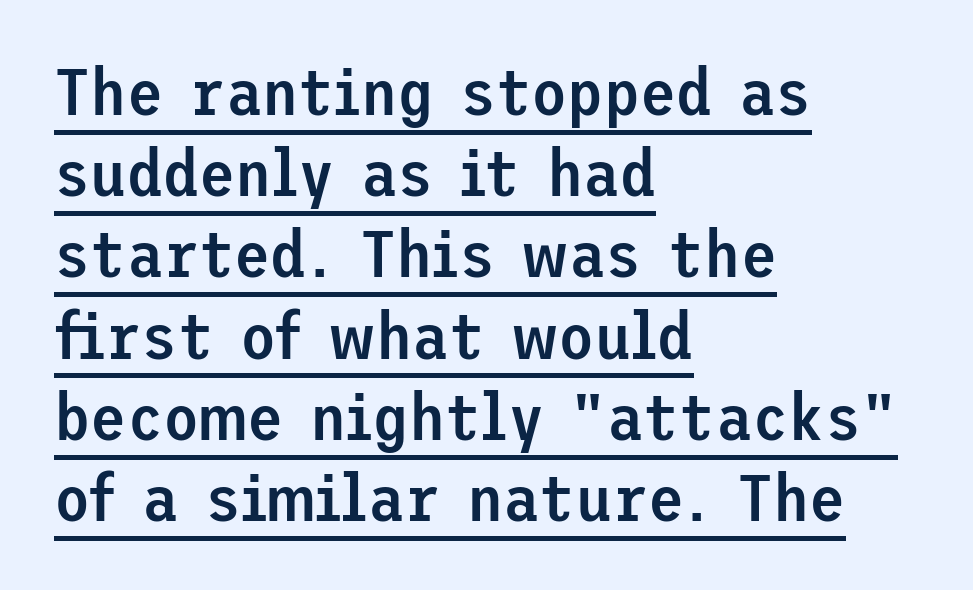
Q: Is the text bold? A: Semi-bold.
Q: Is the text italic (slanted)? A: No, it is upright.
Q: Is the typeface a serif or a sans-serif typeface? A: Sans-serif.
Q: Is the text underlined? A: Yes.
Q: How is the paragraph aligned? A: Left-aligned.
Q: Is the spacing between letters normal or unusually wide? A: Normal.
Q: Width (condensed, normal, or wide)? A: Normal.
Q: Stroke contrast? A: Low.
Q: x-height? A: Medium.
